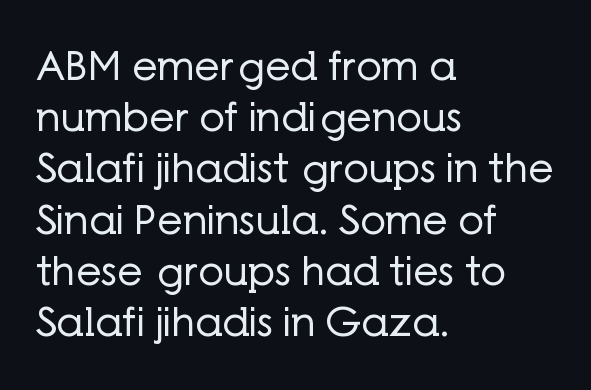
Horizontal alignment here is leftward, the default for most running prose. Evenly set lines give the paragraph a standard silhouette. Plain, unruled lines of type. The axis of the letterforms is exactly vertical.
